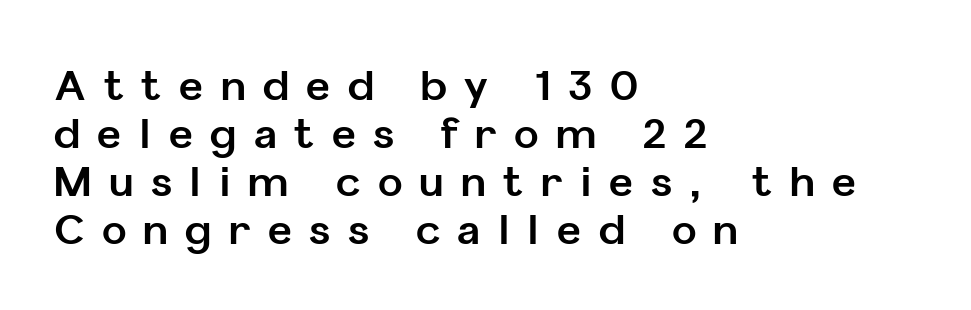
Quick note: not italic, upright. Display-style spreading of the glyphs; the letterfit is very open. These lines are set flush left with a ragged right edge. What weight is shown? A full bold with thick strokes.
